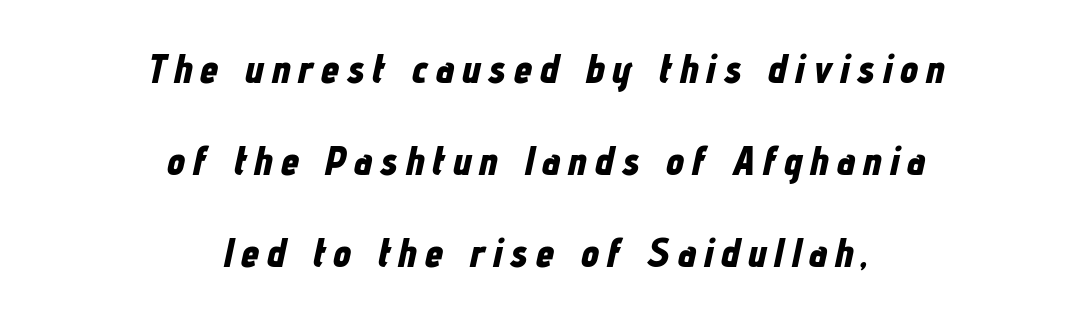
Q: Is the text bold? A: Yes.
Q: Is the text italic (slanted)? A: Yes, it leans right by about 12 degrees.
Q: Is the text underlined? A: No.
Q: How is the paragraph aligned? A: Centered.
Q: Is the spacing between lines tight, normal or loose? A: Loose.
Q: Width (condensed, normal, or wide)? A: Condensed.
Q: Stroke contrast? A: Low.
Q: x-height? A: Medium.
Q: Monospaced? A: No.
